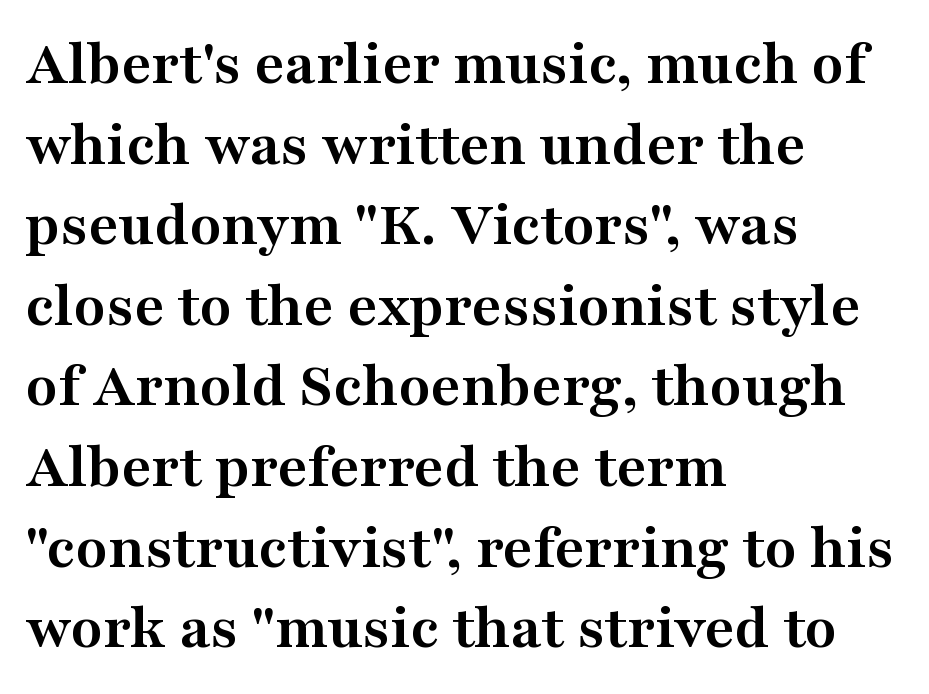
No extra tracking has been applied to these lines. The text was rendered using a seriffed face with decorative stroke endings. The lines in this sample share a left origin and differ only in where they stop. The letters stand upright; this is a roman face. Letters rest on an invisible, unmarked baseline. Does the weight exceed regular? Yes, all the way to bold.
